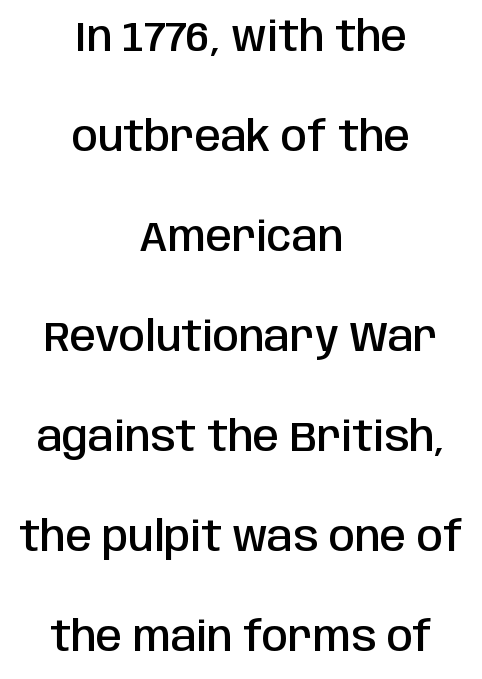
The image shows 42 px semibold, condensed sans-serif type, upright; set centered, loose line spacing (2.38x), normal letter spacing, not underlined; low stroke contrast and a large x-height.
